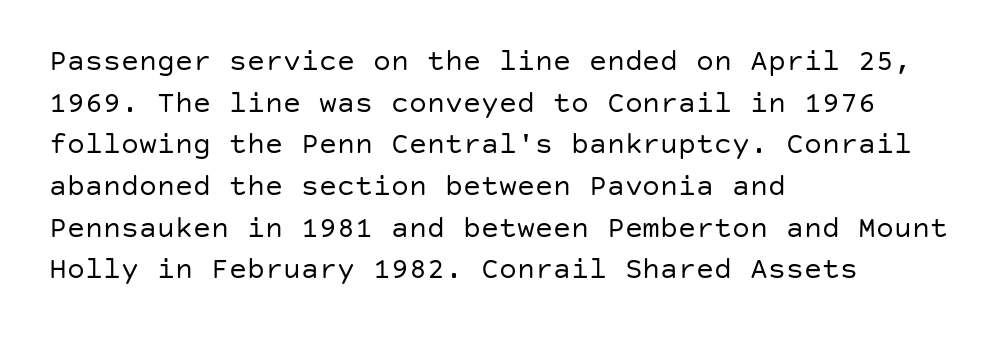
Nope, not italic — everything's standing straight. Line beginnings align vertically; line endings do not. The lines sit at an ordinary, default distance from one another. The weight would be labelled regular, book, light, or lighter still. Is the letter spacing exaggerated? No — it looks like the ordinary default.
